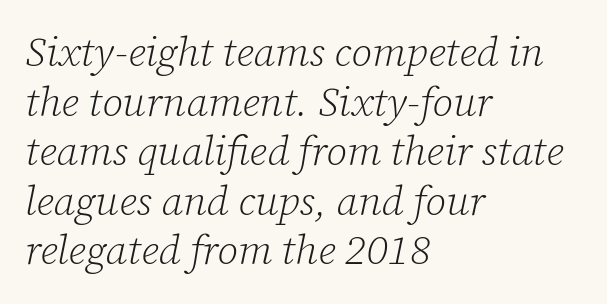
{"serif": "yes", "italic": "yes", "lean": "right", "slant_degrees": 12, "bold": "no", "weight": "light", "width": "normal", "stroke_contrast": "low", "x_height": "medium", "monospaced": "no", "underline": "no", "align": "left", "line_spacing_ratio": 1.21, "letter_spacing": "normal", "letter_spacing_em": 0.0, "glyph_px": 41}
